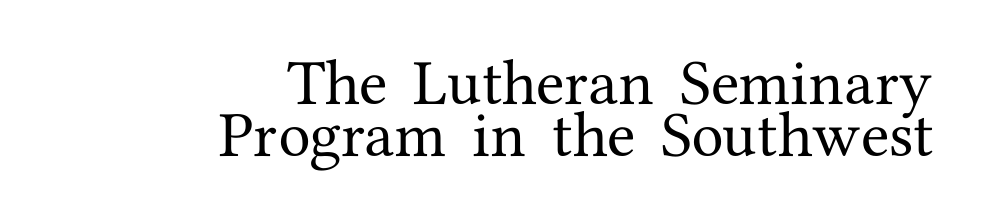
The image shows 52 px serif type, upright; set right-aligned, tight line spacing (1.0x), normal letter spacing, not underlined; medium stroke contrast and a medium x-height.
